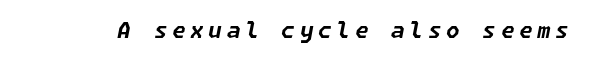
Would a proofreader flag this as italicized? Yes. A dark, heavy texture on the line: the type is bold. The gaps between neighbouring characters are conspicuously large. Just letters on the line, the space beneath them empty.
